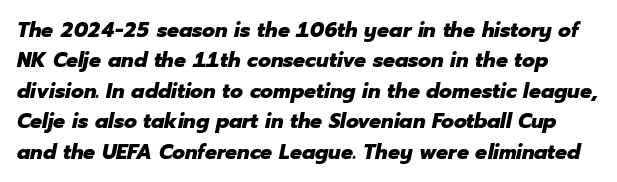
Q: Is the text bold? A: Yes.
Q: Is the text italic (slanted)? A: Yes, it leans right by about 12 degrees.
Q: Is the text underlined? A: No.
Q: Is the spacing between letters normal or unusually wide? A: Normal.
Q: Is the spacing between lines tight, normal or loose? A: Normal.
